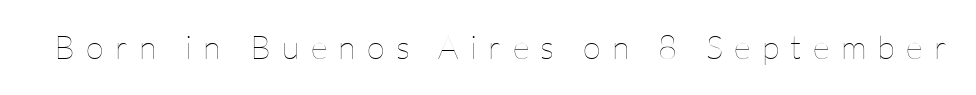
The image shows 33 px thin type, upright; set unusually wide letter spacing (+0.34 em), not underlined; low stroke contrast and a medium x-height.
